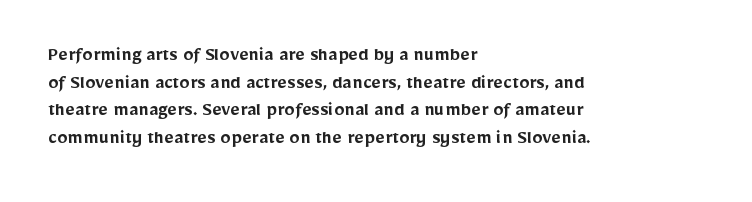
The image shows 21 px text type, upright; set left-aligned, normal line spacing (1.32x), normal letter spacing, not underlined.
